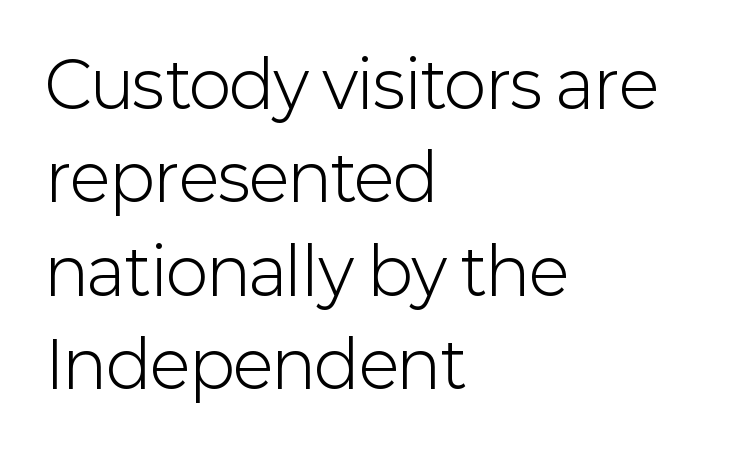
{"serif": "no", "italic": "no", "bold": "no", "weight": "light", "width": "normal", "stroke_contrast": "low", "x_height": "medium", "monospaced": "no", "underline": "no", "align": "left", "line_spacing": "normal", "line_spacing_ratio": 1.46, "letter_spacing": "normal", "letter_spacing_em": 0.0, "glyph_px": 64}
